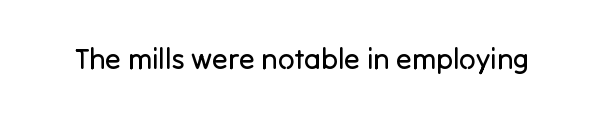
Does the lettering tilt? It doesn't — this is upright. Here the designer chose a conventional face with non-uniform glyph widths. Unmarked baselines from the first word to the last. Look at the tracking — it's just the regular setting, nothing added.
